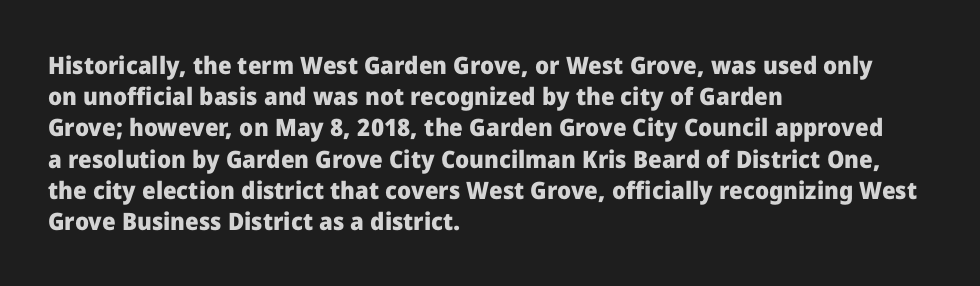
Q: Is the text bold? A: Yes.
Q: Is the text italic (slanted)? A: No, it is upright.
Q: Is the text underlined? A: No.
Q: How is the paragraph aligned? A: Left-aligned.
Q: Is the spacing between letters normal or unusually wide? A: Normal.
Q: Is the spacing between lines tight, normal or loose? A: Normal.
